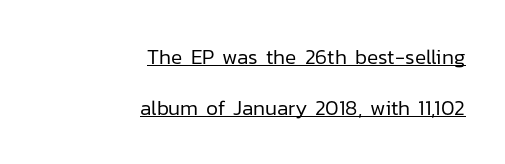
{"italic": "no", "bold": "no", "underline": "yes", "align": "right", "line_spacing": "loose", "line_spacing_ratio": 2.41, "letter_spacing": "normal", "letter_spacing_em": 0.0, "glyph_px": 21}
